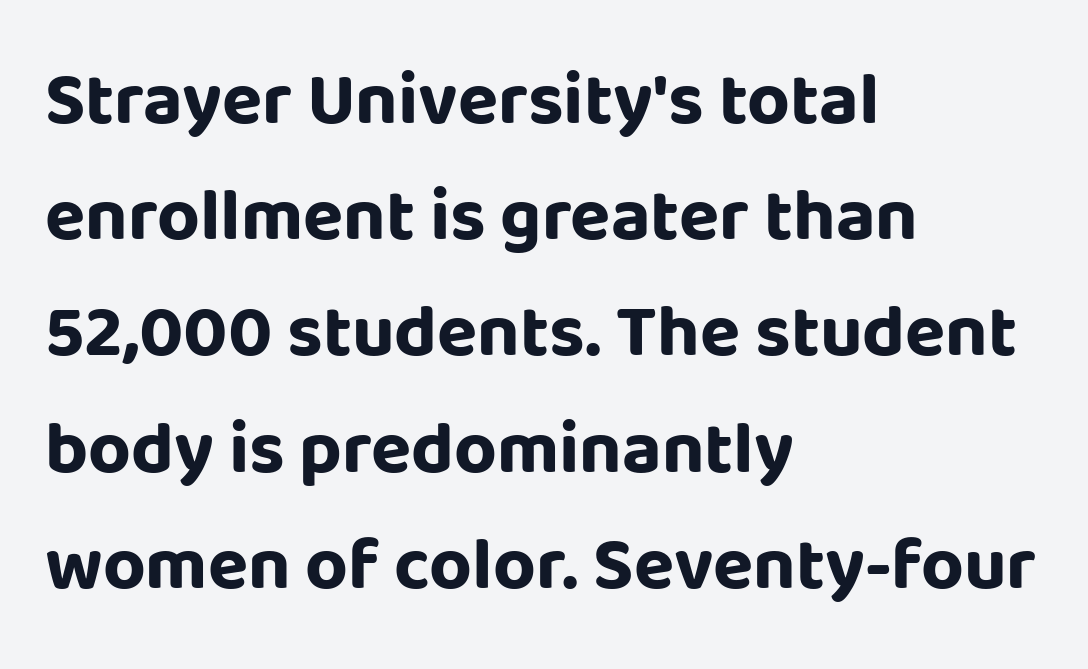
Q: Is the text bold? A: Yes.
Q: Is the text italic (slanted)? A: No, it is upright.
Q: Is the typeface a serif or a sans-serif typeface? A: Sans-serif.
Q: Is the text underlined? A: No.
Q: How is the paragraph aligned? A: Left-aligned.
Q: Is the spacing between letters normal or unusually wide? A: Normal.
Q: Is the spacing between lines tight, normal or loose? A: Normal.
Q: Width (condensed, normal, or wide)? A: Normal.
Q: Stroke contrast? A: Low.
Q: x-height? A: Large.
Q: Monospaced? A: No.
